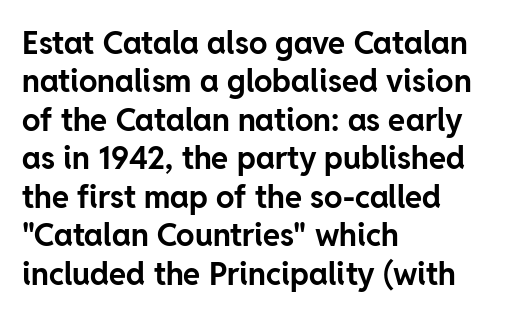
The image shows 31 px bold sans-serif type, upright; set left-aligned, line spacing 1.24x, normal letter spacing, not underlined; low stroke contrast and a medium x-height.
